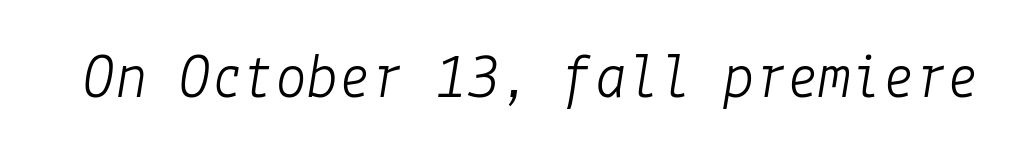
The zone under the glyphs is completely vacant. Each word holds together tightly as a unit, with standard inter-letter gaps. Italic: yes, the glyphs are oblique. Heaviness? Minimal to ordinary, like unemphasized prose.
